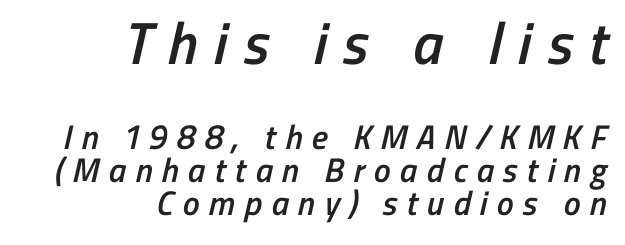
Firm but not heavy-handed strokes: this text is semibold. Line spacing here is tight. Looks like regular typesetting: each glyph gets only the width it needs. Nope, no serifs anywhere on these letters.
